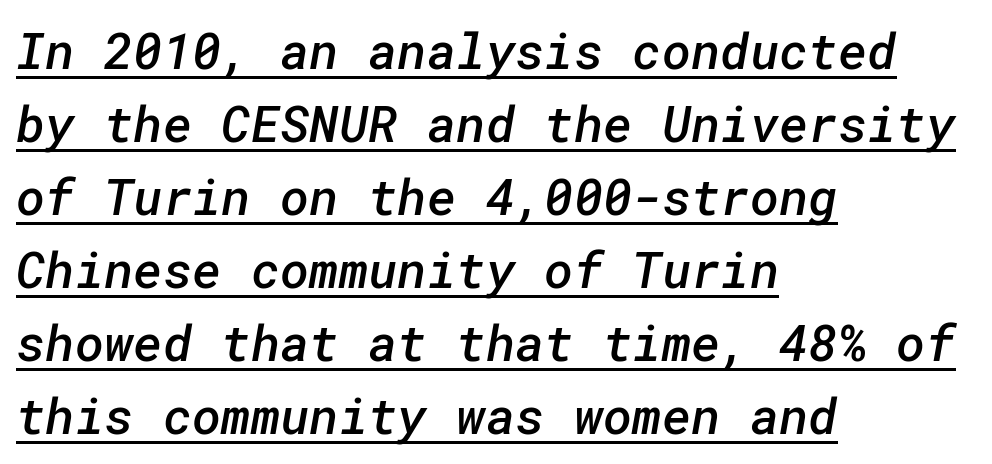
The text was rendered using a sans face with plain stroke endings. Quick note: underline on. No extra tracking has been applied to these lines. The passage shown stacks its lines at a standard gap. Casual observation: everything's shoved over to the left. This is moderately heavy type, rendered in semibold.
